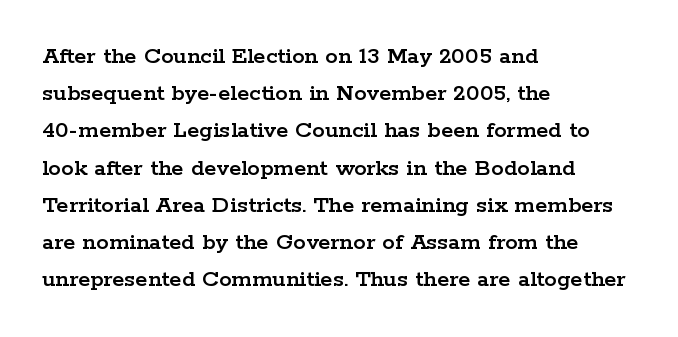
Q: Is the text italic (slanted)? A: No, it is upright.
Q: Is the text underlined? A: No.
Q: How is the paragraph aligned? A: Left-aligned.
Q: Is the spacing between letters normal or unusually wide? A: Normal.
Q: Is the spacing between lines tight, normal or loose? A: Normal.
